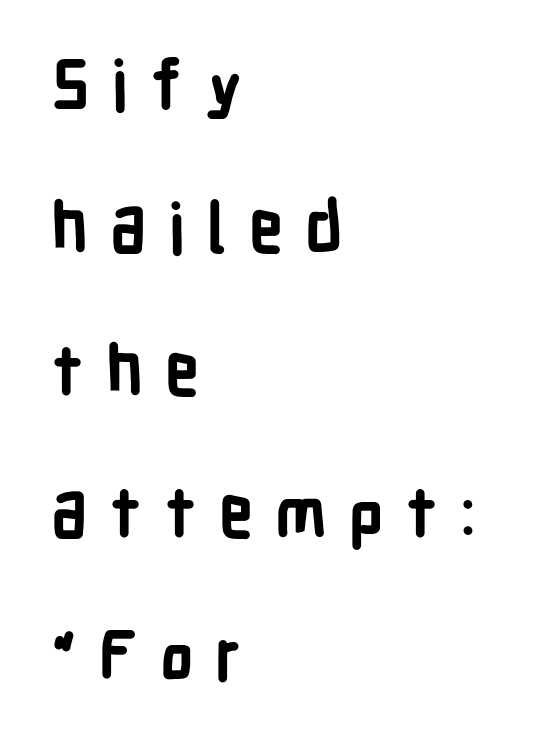
These lines carry a lot of weight — the face is fully bold. Varying glyph widths throughout — classic text-font behaviour. Leading: increased. The lettering holds an erect, upright posture throughout. The type family on display is of the sans-serif kind.
